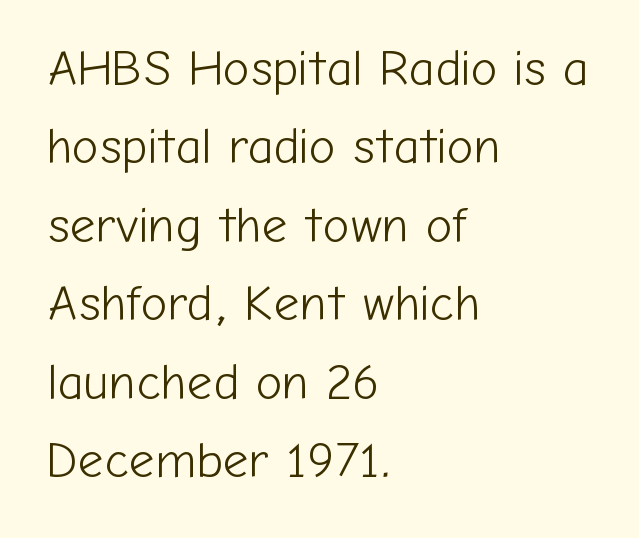
{"serif": "no", "italic": "no", "bold": "no", "weight": "light", "width": "normal", "stroke_contrast": "low", "x_height": "medium", "monospaced": "no", "underline": "no", "align": "left", "line_spacing": "normal", "line_spacing_ratio": 1.57, "letter_spacing": "normal", "letter_spacing_em": 0.0, "glyph_px": 50}
